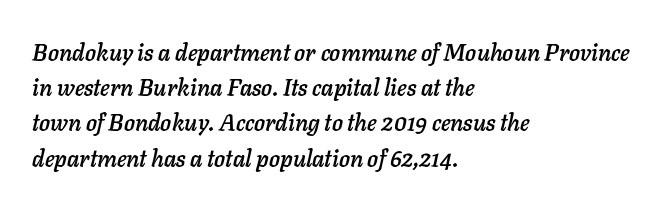
{"italic": "yes", "lean": "right", "slant_degrees": 11, "underline": "no", "align": "left", "line_spacing": "normal", "line_spacing_ratio": 1.53, "letter_spacing": "normal", "letter_spacing_em": 0.0, "glyph_px": 23}
